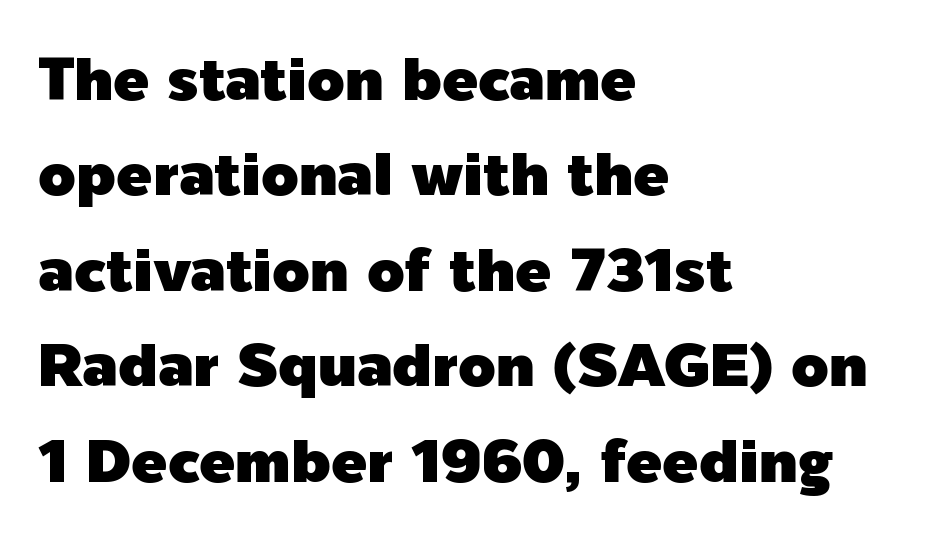
Posture: vertical. Letters rest on an invisible, unmarked baseline. This sample has the flowing, uneven cadence of proportional lettering. Does the copy run flush right? No — it runs flush left. Font category for this specimen: sans-serif. Line spacing here is normal.
